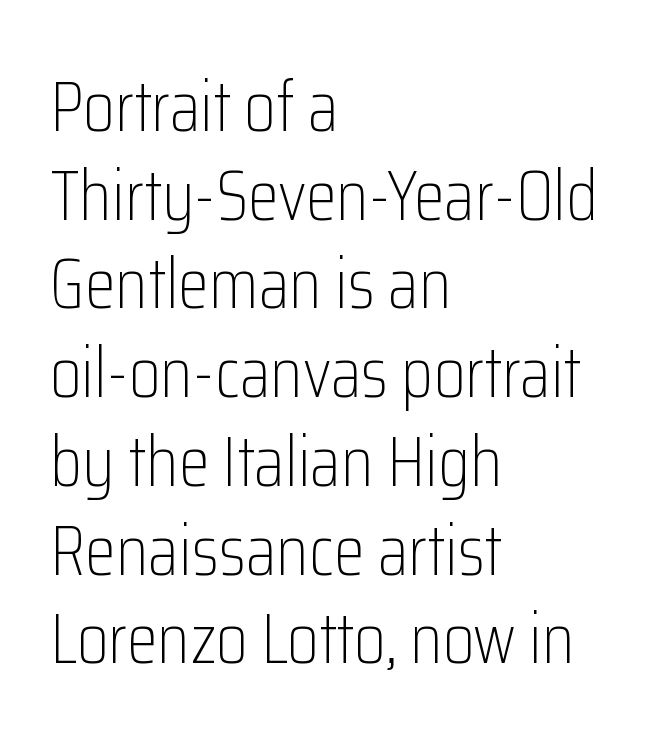
{"serif": "no", "italic": "no", "bold": "no", "weight": "light", "width": "condensed", "stroke_contrast": "low", "x_height": "medium", "monospaced": "no", "underline": "no", "align": "left", "line_spacing": "normal", "line_spacing_ratio": 1.25, "letter_spacing": "normal", "letter_spacing_em": 0.0, "glyph_px": 71}
